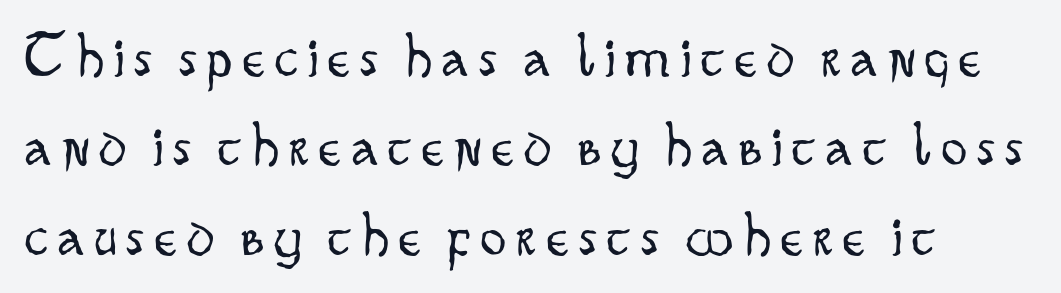
Q: Is the text bold? A: No.
Q: Is the text italic (slanted)? A: No, it is upright.
Q: Is the typeface a serif or a sans-serif typeface? A: Sans-serif.
Q: Is the text underlined? A: No.
Q: Is the spacing between lines tight, normal or loose? A: Normal.
Q: Width (condensed, normal, or wide)? A: Condensed.
Q: Stroke contrast? A: Low.
Q: x-height? A: Small.
Q: Monospaced? A: No.
